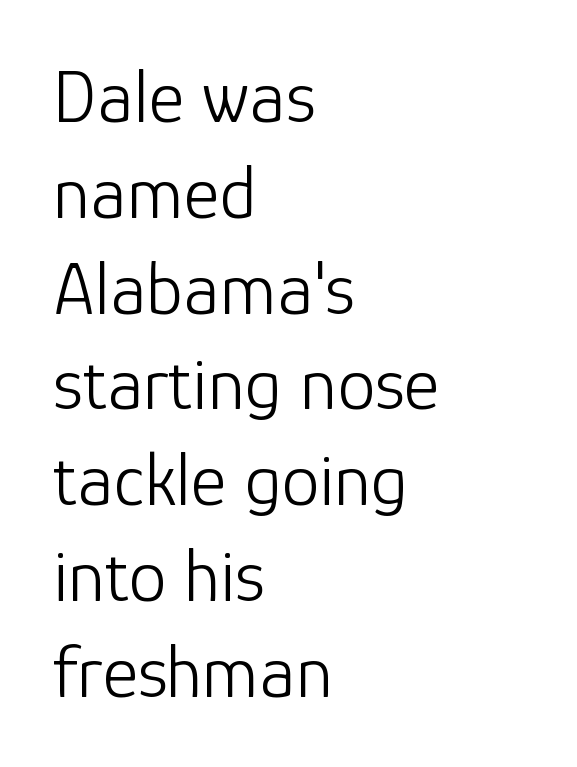
What kind of face is this? One without serifs — a sans. You can tell it's not italic because the verticals are truly vertical. In terms of leading, this rendering sits right in the middle. The passage shown is typed in a proportional face where columns would drift. The paragraph has a hard left edge and a soft right edge.
